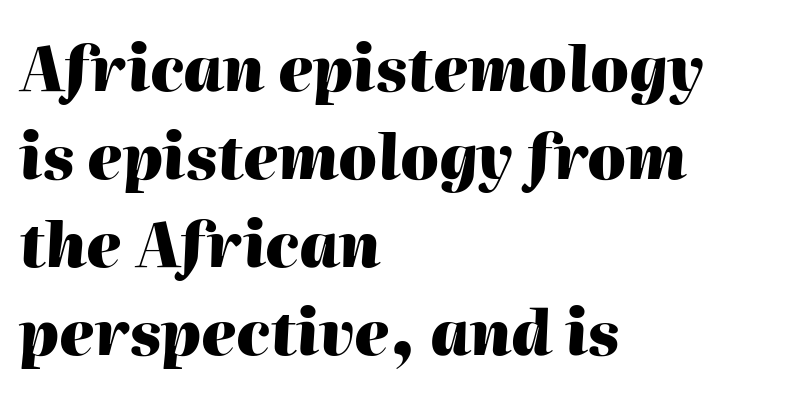
Where is the straight margin? On the left. The passage shown stacks its lines at a standard gap. The letters are bold, with thick, heavy strokes. How are the letters spaced? Ordinarily, with no added tracking. Characters are canted at an angle relative to the baseline's perpendicular. Plain, unruled lines of type.
